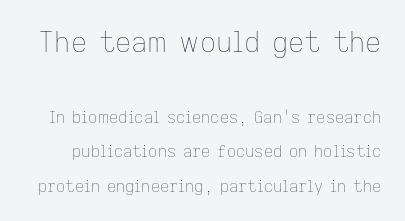
You could not count columns in this text — the font is proportionally spaced. Ordinary non-slanted type is in use. The face used here is rendered with its standard letterfit. A light-to-regular cut is what we see here.
